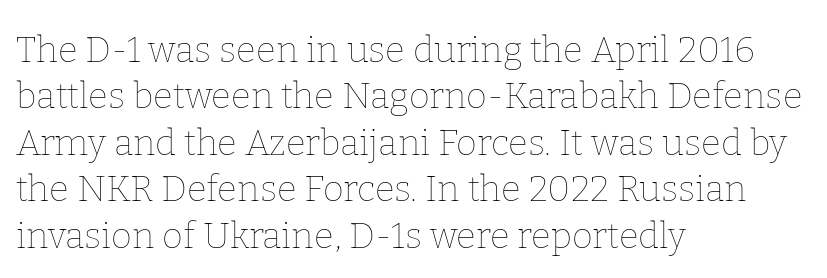
{"italic": "no", "bold": "no", "weight": "thin", "width": "normal", "stroke_contrast": "low", "x_height": "medium", "monospaced": "no", "underline": "no", "align": "left", "line_spacing": "normal", "line_spacing_ratio": 1.29, "letter_spacing": "normal", "letter_spacing_em": 0.0, "glyph_px": 36}
